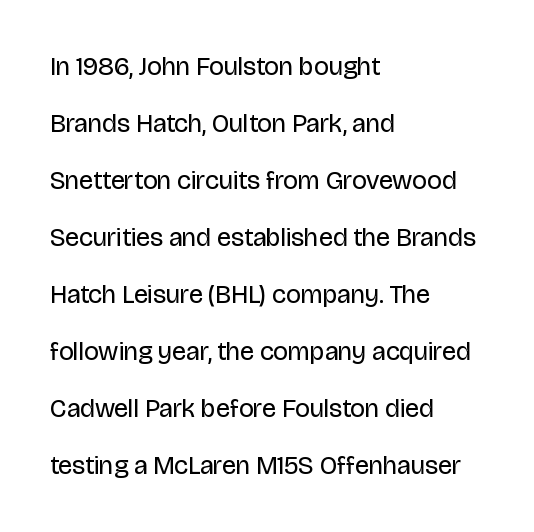
{"italic": "no", "bold": "no", "underline": "no", "align": "left", "line_spacing": "loose", "line_spacing_ratio": 2.19, "letter_spacing": "normal", "letter_spacing_em": 0.0, "glyph_px": 26}
